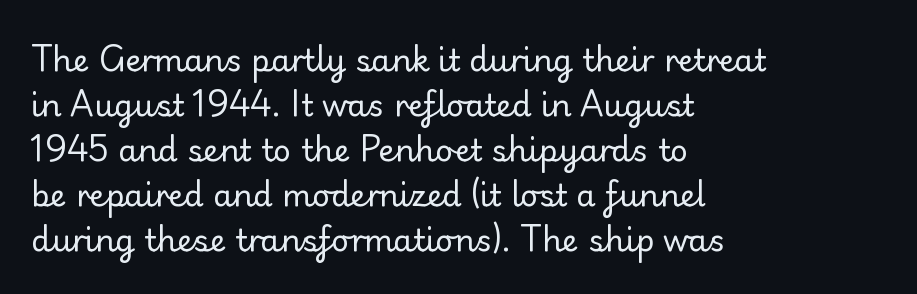
Q: Is the text bold? A: No.
Q: Is the text italic (slanted)? A: No, it is upright.
Q: Is the typeface a serif or a sans-serif typeface? A: Sans-serif.
Q: Is the text underlined? A: No.
Q: How is the paragraph aligned? A: Left-aligned.
Q: Is the spacing between letters normal or unusually wide? A: Normal.
Q: Is the spacing between lines tight, normal or loose? A: Normal.
Q: Width (condensed, normal, or wide)? A: Normal.
Q: Stroke contrast? A: Low.
Q: x-height? A: Small.
Q: Monospaced? A: No.
